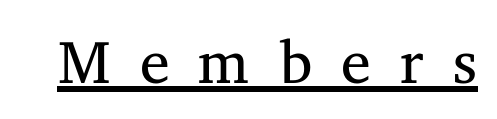
Posture: upright roman. The tracking jumps out immediately: characters are airy and widely separated. The type family on display is of the serif kind. Looks like someone drew a line under every word here. The cut favours lightness, reaching ordinary text weight at its darkest.
